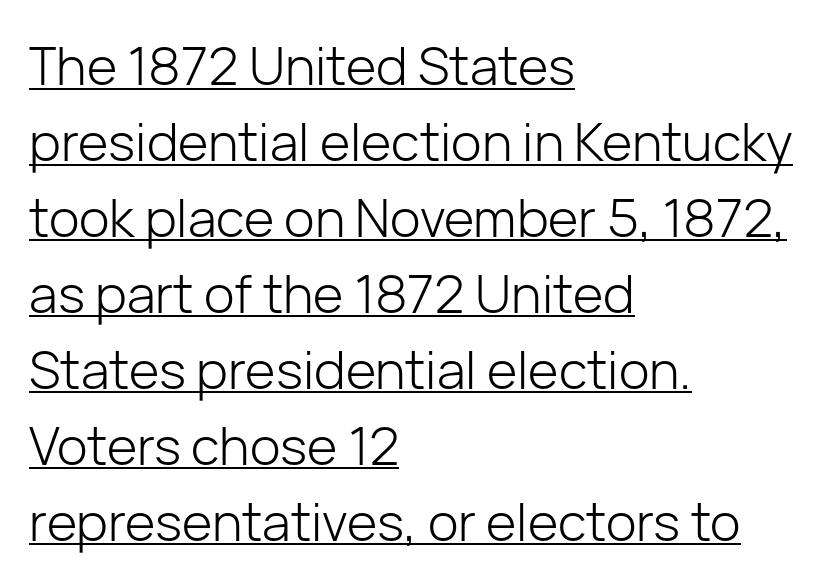
{"serif": "no", "italic": "no", "bold": "no", "weight": "light", "width": "normal", "stroke_contrast": "low", "x_height": "medium", "monospaced": "no", "underline": "yes", "align": "left", "line_spacing": "normal", "line_spacing_ratio": 1.46, "letter_spacing": "normal", "letter_spacing_em": 0.0, "glyph_px": 52}
